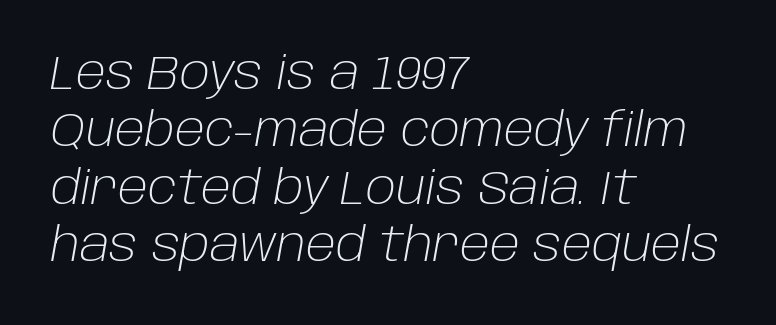
The image shows 47 px light type, italic (leaning right); set left-aligned, line spacing 1.22x, normal letter spacing, not underlined; low stroke contrast and a large x-height.
